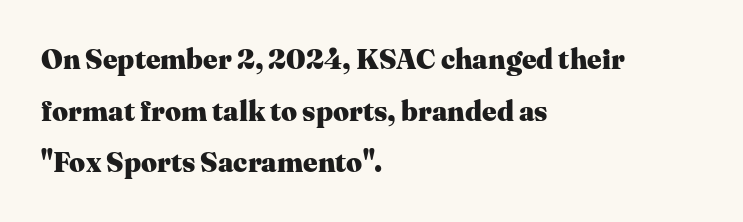
Q: Is the text bold? A: Yes.
Q: Is the text italic (slanted)? A: No, it is upright.
Q: Is the typeface a serif or a sans-serif typeface? A: Serif.
Q: Is the text underlined? A: No.
Q: How is the paragraph aligned? A: Left-aligned.
Q: Is the spacing between letters normal or unusually wide? A: Normal.
Q: Width (condensed, normal, or wide)? A: Normal.
Q: Stroke contrast? A: Medium.
Q: x-height? A: Medium.
Q: Monospaced? A: No.
